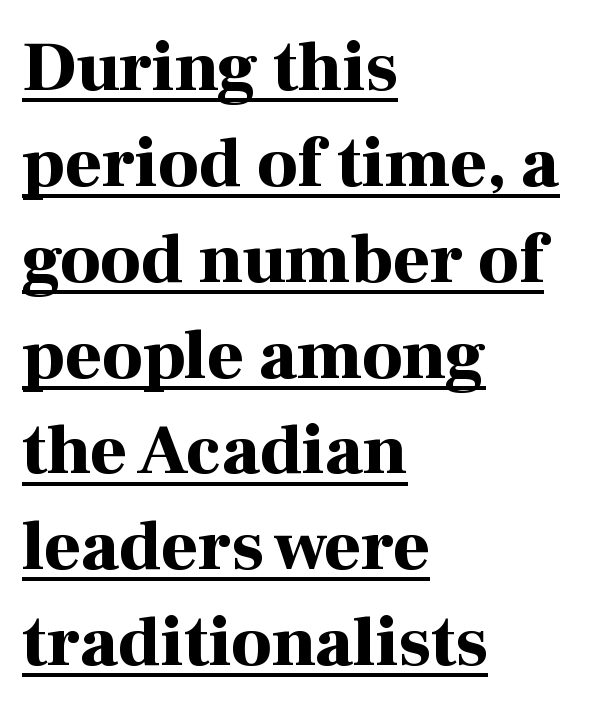
Q: Is the text bold? A: Yes.
Q: Is the text italic (slanted)? A: No, it is upright.
Q: Is the typeface a serif or a sans-serif typeface? A: Serif.
Q: Is the text underlined? A: Yes.
Q: How is the paragraph aligned? A: Left-aligned.
Q: Is the spacing between letters normal or unusually wide? A: Normal.
Q: Is the spacing between lines tight, normal or loose? A: Normal.
Q: Width (condensed, normal, or wide)? A: Normal.
Q: Stroke contrast? A: High.
Q: x-height? A: Medium.
Q: Monospaced? A: No.
